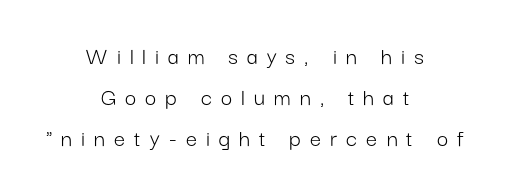
Q: Is the text bold? A: No.
Q: Is the text italic (slanted)? A: No, it is upright.
Q: Is the text underlined? A: No.
Q: How is the paragraph aligned? A: Centered.
Q: Is the spacing between letters normal or unusually wide? A: Unusually wide.
Q: Is the spacing between lines tight, normal or loose? A: Normal.
